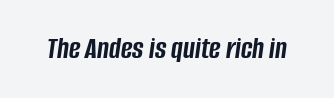
Letters rest on an invisible, unmarked baseline. The rendering uses natural spacing where letterforms have individual widths. Does the lettering tilt? It does — this is italic. A typesetter would call this zero additional tracking. Notice how thick the strokes are: this is what a full bold looks like.
